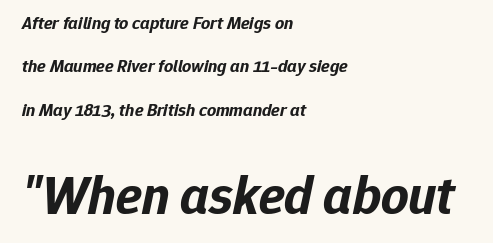
Q: Is the text bold? A: Yes.
Q: Is the text italic (slanted)? A: Yes, it leans right by about 12 degrees.
Q: Is the text underlined? A: No.
Q: How is the paragraph aligned? A: Left-aligned.
Q: Is the spacing between letters normal or unusually wide? A: Normal.
Q: Is the spacing between lines tight, normal or loose? A: Loose.
Q: Which block of text is set in a larger size, the first (top) or the second (bottom)? A: The second (bottom) one.
Q: Width (condensed, normal, or wide)? A: Normal.
Q: Stroke contrast? A: Low.
Q: x-height? A: Medium.
Q: Monospaced? A: No.
